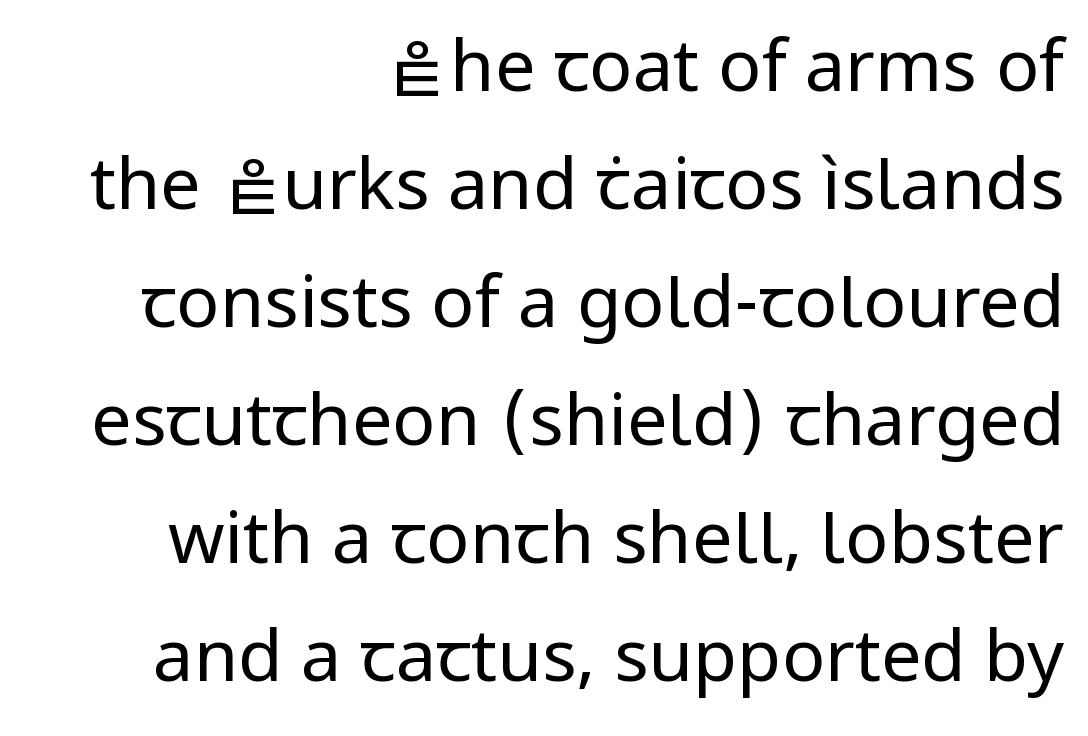
Q: Is the text bold? A: No.
Q: Is the text italic (slanted)? A: No, it is upright.
Q: Is the typeface a serif or a sans-serif typeface? A: Sans-serif.
Q: Is the text underlined? A: No.
Q: How is the paragraph aligned? A: Right-aligned.
Q: Is the spacing between letters normal or unusually wide? A: Normal.
Q: Is the spacing between lines tight, normal or loose? A: Normal.
Q: Width (condensed, normal, or wide)? A: Normal.
Q: Stroke contrast? A: Low.
Q: x-height? A: Medium.
Q: Monospaced? A: No.
